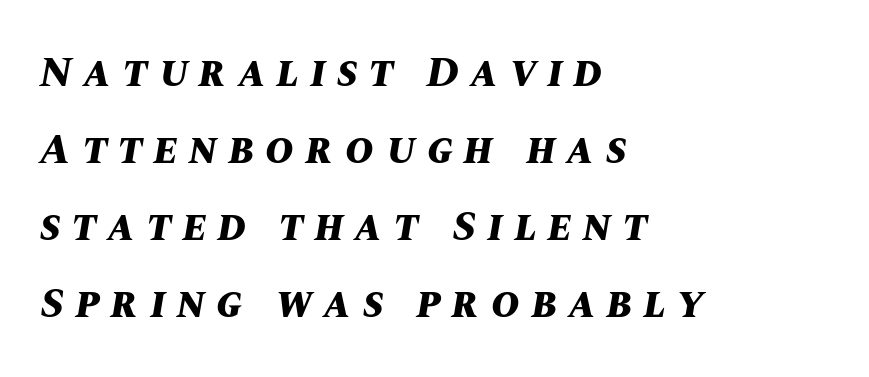
{"italic": "yes", "lean": "right", "slant_degrees": 10, "bold": "yes", "weight": "bold", "width": "normal", "stroke_contrast": "medium", "x_height": "large", "monospaced": "no", "underline": "no", "align": "left", "line_spacing_ratio": 1.79, "letter_spacing": "wide", "letter_spacing_em": 0.27, "glyph_px": 43}
